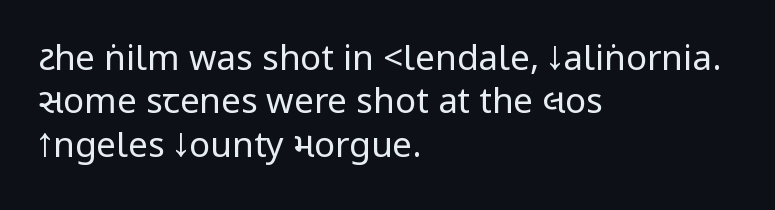
The image shows 35 px regular-weight, condensed sans-serif type, upright; set left-aligned, line spacing 1.24x, normal letter spacing, not underlined; low stroke contrast.
